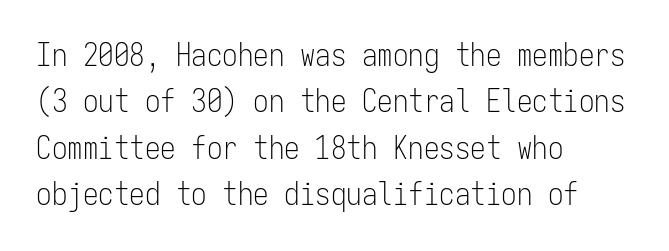
The image shows 31 px light, condensed sans-serif type, upright, monospaced; set left-aligned, normal line spacing (1.5x), normal letter spacing, not underlined; low stroke contrast and a medium x-height.
